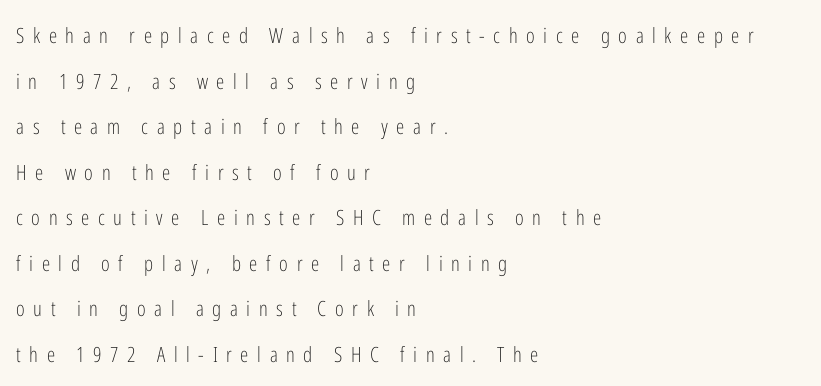
Q: Is the text bold? A: No.
Q: Is the text italic (slanted)? A: No, it is upright.
Q: Is the text underlined? A: No.
Q: How is the paragraph aligned? A: Left-aligned.
Q: Is the spacing between letters normal or unusually wide? A: Unusually wide.
Q: Is the spacing between lines tight, normal or loose? A: Loose.
